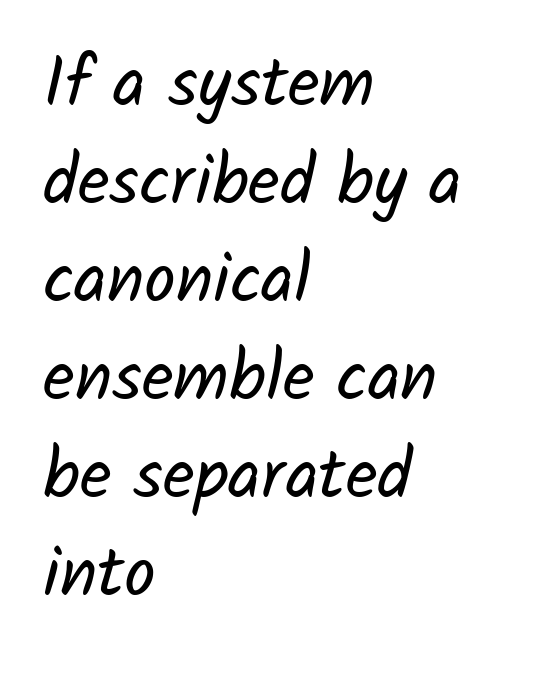
{"serif": "no", "bold": "no", "weight": "regular", "width": "normal", "stroke_contrast": "low", "x_height": "medium", "monospaced": "no", "underline": "no", "align": "left", "line_spacing": "normal", "line_spacing_ratio": 1.4, "letter_spacing": "normal", "letter_spacing_em": 0.0, "glyph_px": 70}
